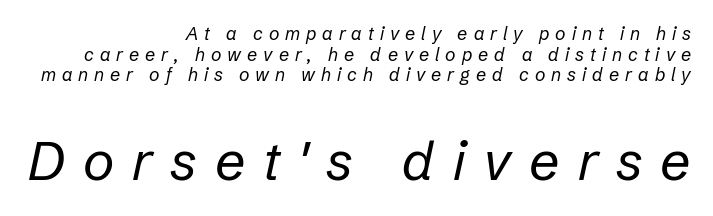
The image shows 54 px regular-weight type, italic (leaning right); set right-aligned, tight line spacing (1.14x), unusually wide letter spacing (+0.33 em), not underlined; the second (bottom) block is 3.0x larger; low stroke contrast and a medium x-height.
